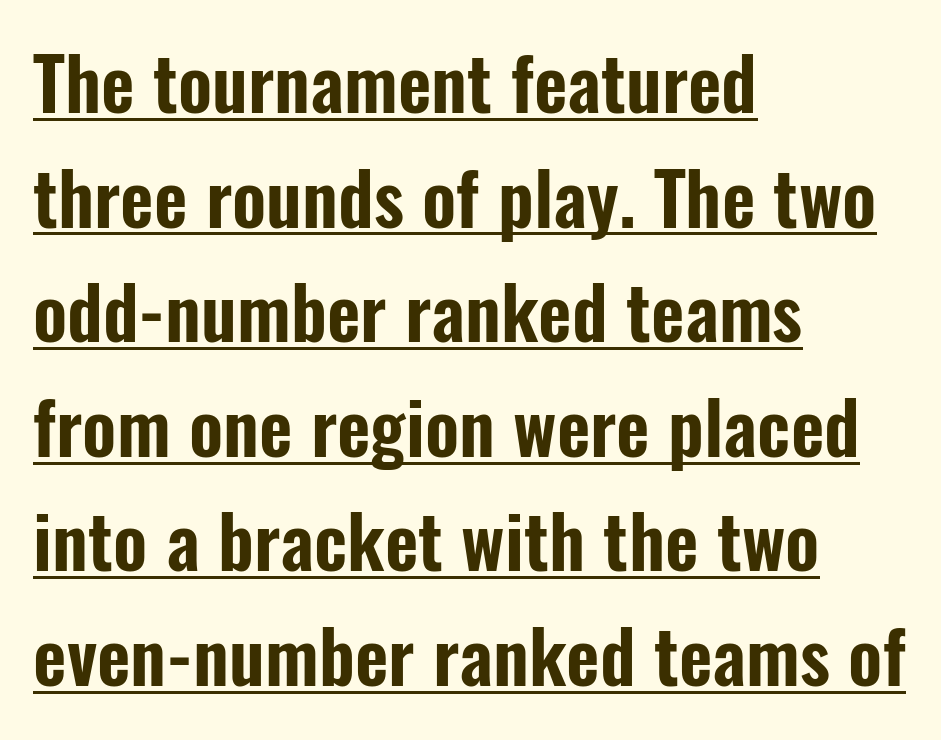
Q: Is the text italic (slanted)? A: No, it is upright.
Q: Is the typeface a serif or a sans-serif typeface? A: Sans-serif.
Q: Is the text underlined? A: Yes.
Q: How is the paragraph aligned? A: Left-aligned.
Q: Is the spacing between letters normal or unusually wide? A: Normal.
Q: Is the spacing between lines tight, normal or loose? A: Normal.
Q: Width (condensed, normal, or wide)? A: Condensed.
Q: Stroke contrast? A: Low.
Q: x-height? A: Medium.
Q: Monospaced? A: No.
